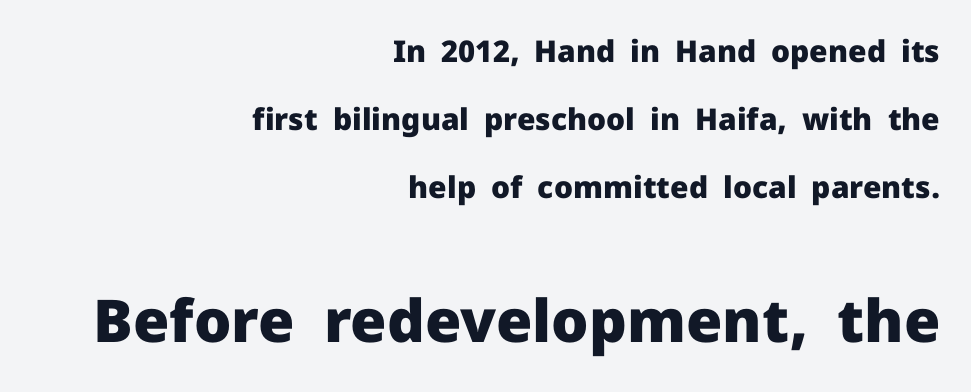
Q: Is the text bold? A: Yes.
Q: Is the text italic (slanted)? A: No, it is upright.
Q: Is the typeface a serif or a sans-serif typeface? A: Sans-serif.
Q: Is the text underlined? A: No.
Q: How is the paragraph aligned? A: Right-aligned.
Q: Is the spacing between letters normal or unusually wide? A: Normal.
Q: Is the spacing between lines tight, normal or loose? A: Loose.
Q: Which block of text is set in a larger size, the first (top) or the second (bottom)? A: The second (bottom) one.
Q: Width (condensed, normal, or wide)? A: Normal.
Q: Stroke contrast? A: Low.
Q: x-height? A: Medium.
Q: Monospaced? A: No.
